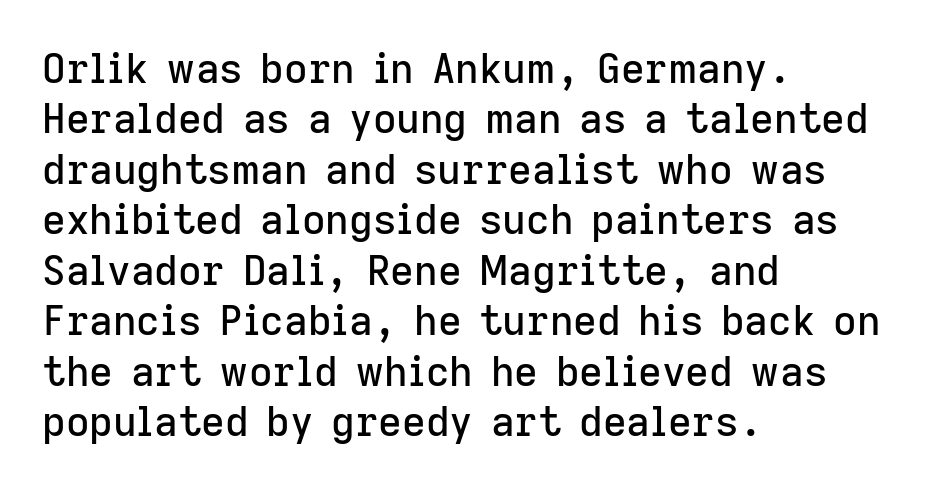
Q: Is the text italic (slanted)? A: No, it is upright.
Q: Is the typeface a serif or a sans-serif typeface? A: Sans-serif.
Q: Is the text underlined? A: No.
Q: How is the paragraph aligned? A: Left-aligned.
Q: Is the spacing between letters normal or unusually wide? A: Normal.
Q: Width (condensed, normal, or wide)? A: Normal.
Q: Stroke contrast? A: Low.
Q: x-height? A: Medium.
Q: Monospaced? A: No.
